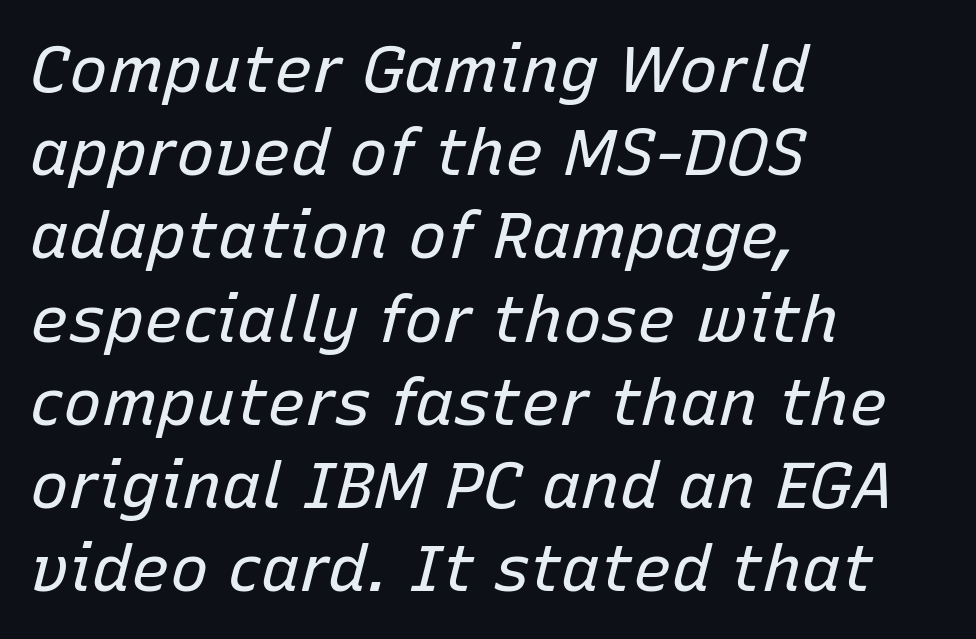
{"italic": "yes", "lean": "right", "slant_degrees": 15, "bold": "no", "weight": "regular", "width": "normal", "stroke_contrast": "low", "x_height": "medium", "monospaced": "no", "underline": "no", "align": "left", "line_spacing": "normal", "line_spacing_ratio": 1.28, "letter_spacing": "normal", "letter_spacing_em": 0.0, "glyph_px": 65}
